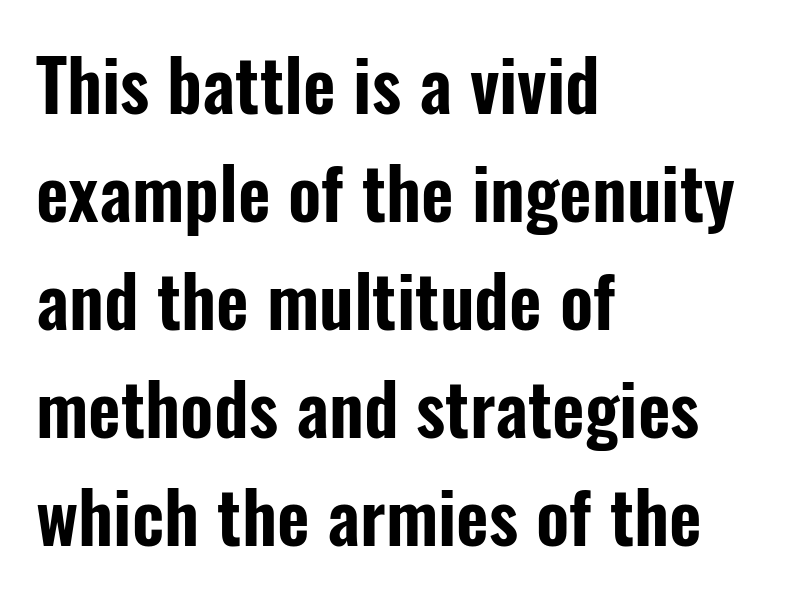
The image shows 71 px condensed sans-serif type, upright; set left-aligned, normal line spacing (1.52x), normal letter spacing, not underlined; low stroke contrast and a medium x-height.
